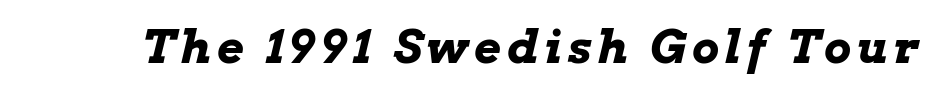
The image shows 46 px bold, wide type, italic (leaning right); set not underlined; low stroke contrast and a medium x-height.
